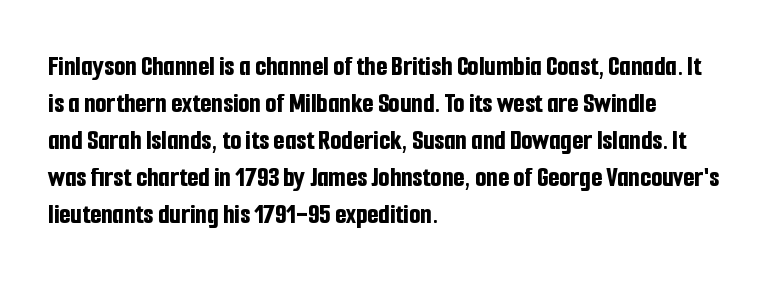
The gaps between neighbouring characters are ordinary and unremarkable. Students, observe: this is what conventionally led text looks like. The text block is weighted toward the left margin, trailing off unevenly rightward. Anything drawn beneath the words? Only blank space. Proportional: the letters do not fall into vertical columns.
